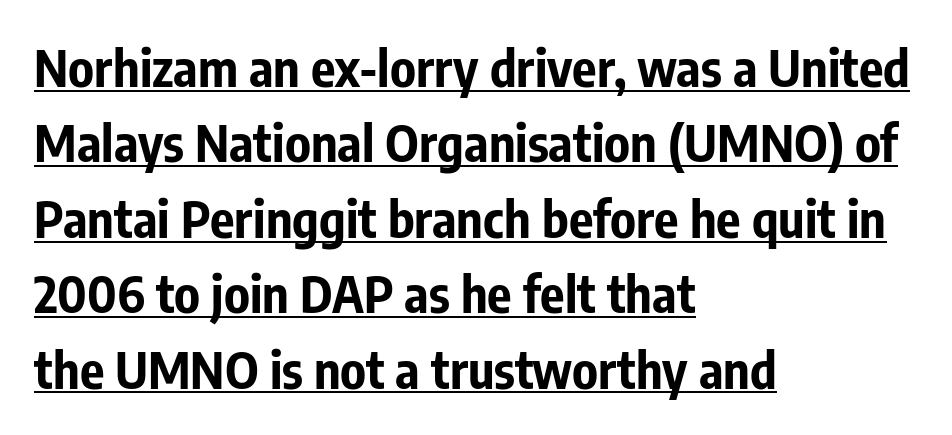
Horizontally, the lines are justified to the leading edge only. Serifs: no, the terminals of the letterforms are clean. The passage shown is underscored from start to finish. Upright lettering throughout.
